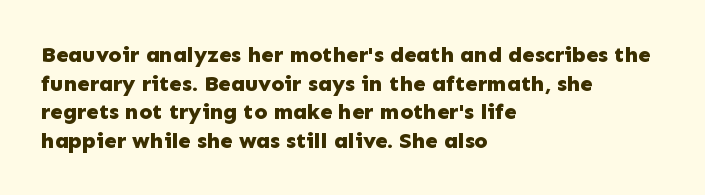
Q: Is the text bold? A: Yes.
Q: Is the text italic (slanted)? A: No, it is upright.
Q: Is the text underlined? A: No.
Q: How is the paragraph aligned? A: Left-aligned.
Q: Is the spacing between letters normal or unusually wide? A: Normal.
Q: Is the spacing between lines tight, normal or loose? A: Normal.
